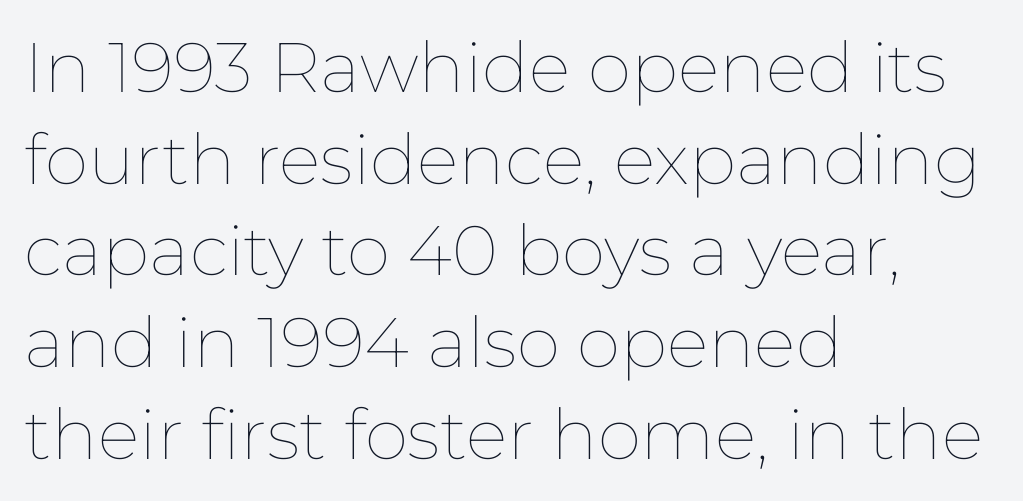
Bare-footed words on every line. Each letter keeps its own natural width here, so spacing adapts to shape. No letter is thick-stroked: the sample isn't bold. Students, observe: this is what conventionally led text looks like. Typeset ragged right — the left edge is the straight one.
